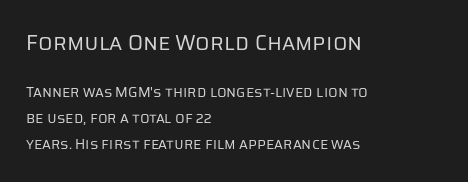
Bare-footed words on every line. Note: larger setting up top, smaller setting below. Compared with typical body copy, the letter spacing here is the same. A roman cut, with each character standing at attention. If you drew a ruler down the left edge, every line would touch it.
